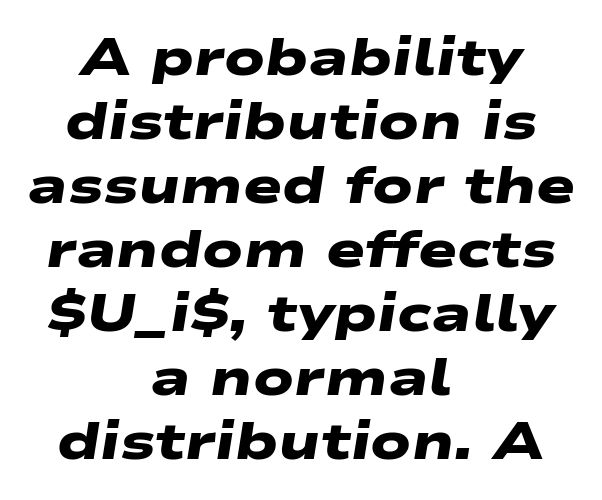
The image shows 52 px heavy, wide sans-serif type; set centered, line spacing 1.23x, normal letter spacing, not underlined; low stroke contrast and a medium x-height.
